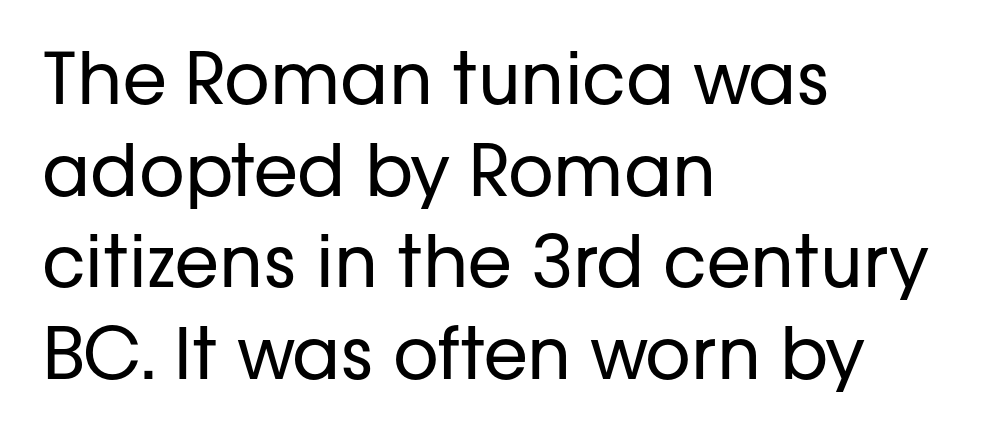
The image shows 71 px regular-weight sans-serif type, upright; set left-aligned, normal line spacing (1.29x), normal letter spacing, not underlined; low stroke contrast and a medium x-height.
